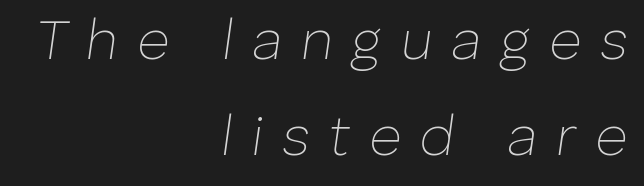
The image shows 56 px thin type, italic (leaning right); set right-aligned, line spacing 1.72x, unusually wide letter spacing (+0.33 em), not underlined; low stroke contrast and a medium x-height.
